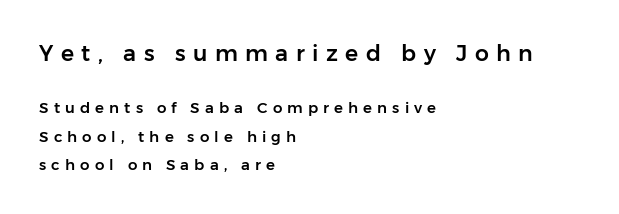
Tall strokes in this sample are plumb rather than angled. The face used here appears at its bigger size in the upper chunk. The lines are quadded left. The space directly below the letters is spotless.
